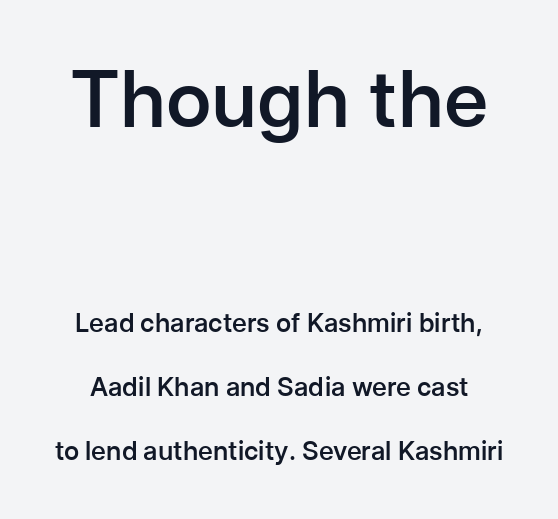
The image shows 78 px semibold sans-serif type, upright; set loose line spacing (2.47x), normal letter spacing, not underlined; the first (top) block is 3.0x larger; low stroke contrast and a medium x-height.
